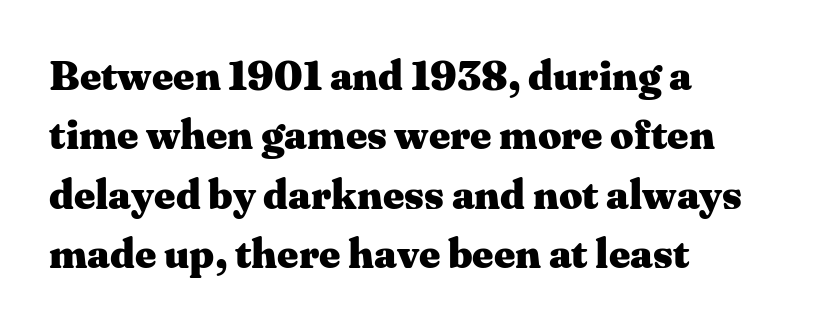
Honestly, the letter spacing is just normal — you wouldn't notice it. Left-aligned paragraph, ragged on the right. The rows are spaced the way most documents space them. Yep, those are serifs on the letters. Check under the words: just untouched page. Here the designer chose a conventional face with non-uniform glyph widths.
